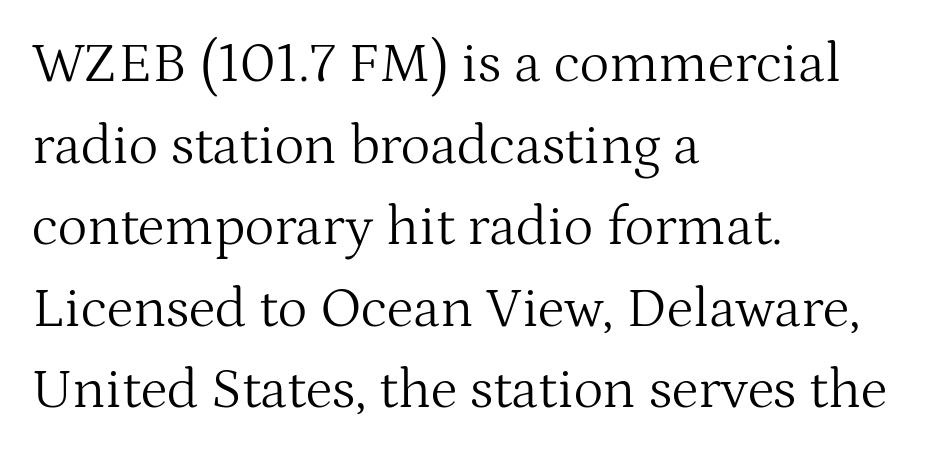
Q: Is the text bold? A: No.
Q: Is the text italic (slanted)? A: No, it is upright.
Q: Is the typeface a serif or a sans-serif typeface? A: Serif.
Q: Is the text underlined? A: No.
Q: How is the paragraph aligned? A: Left-aligned.
Q: Is the spacing between letters normal or unusually wide? A: Normal.
Q: Is the spacing between lines tight, normal or loose? A: Normal.
Q: Width (condensed, normal, or wide)? A: Normal.
Q: Stroke contrast? A: Medium.
Q: x-height? A: Medium.
Q: Monospaced? A: No.
